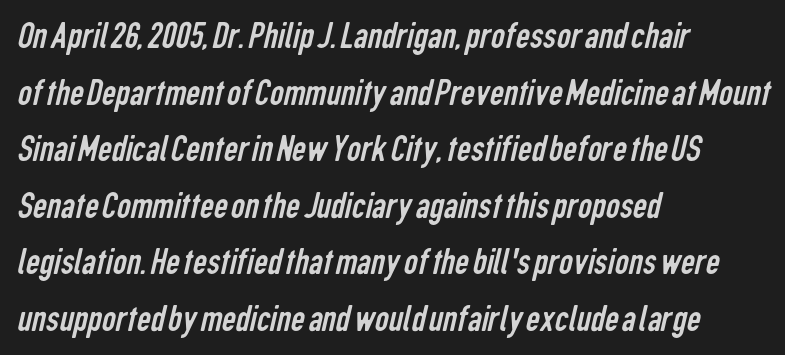
{"serif": "no", "bold": "no", "weight": "regular", "width": "condensed", "stroke_contrast": "low", "x_height": "medium", "monospaced": "no", "underline": "no", "align": "left", "line_spacing": "normal", "line_spacing_ratio": 1.45, "letter_spacing": "normal", "letter_spacing_em": 0.0, "glyph_px": 39}
